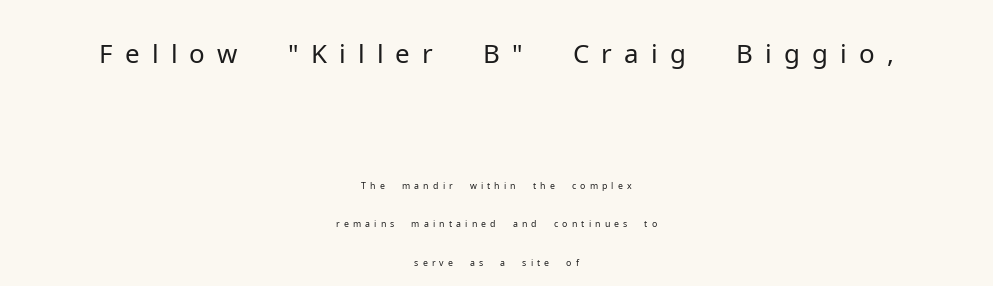
The image shows 53 px light sans-serif type, upright; set centered, loose line spacing (2.14x), unusually wide letter spacing (+0.23 em), not underlined; the first (top) block is 2.94x larger; low stroke contrast and a medium x-height.
